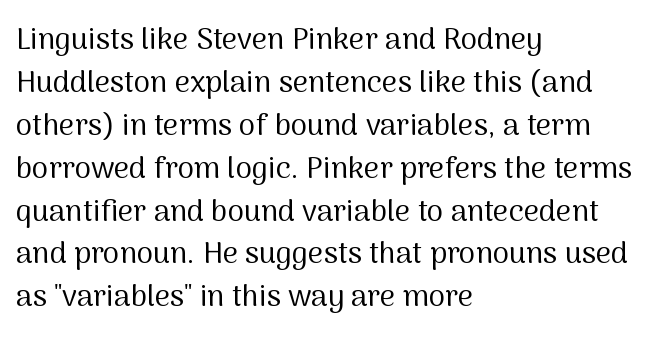
{"serif": "no", "italic": "no", "bold": "no", "weight": "regular", "width": "normal", "stroke_contrast": "medium", "x_height": "medium", "monospaced": "no", "underline": "no", "align": "left", "line_spacing": "normal", "line_spacing_ratio": 1.43, "letter_spacing": "normal", "letter_spacing_em": 0.0, "glyph_px": 30}
